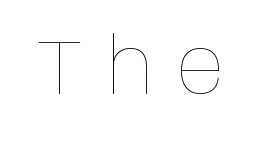
Q: Is the text bold? A: No.
Q: Is the text italic (slanted)? A: No, it is upright.
Q: Is the text underlined? A: No.
Q: Is the spacing between letters normal or unusually wide? A: Unusually wide.
Q: Width (condensed, normal, or wide)? A: Condensed.
Q: Stroke contrast? A: Low.
Q: x-height? A: Large.
Q: Monospaced? A: No.
